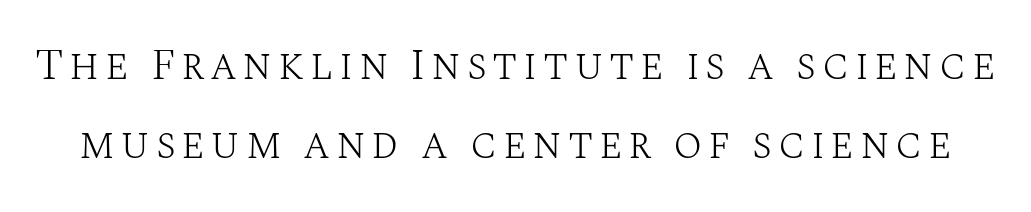
This is the regular roman posture of the typeface. Note: serifs present on the glyphs. No letter is thick-stroked: the sample isn't bold. Clear beneath every line of the passage.
